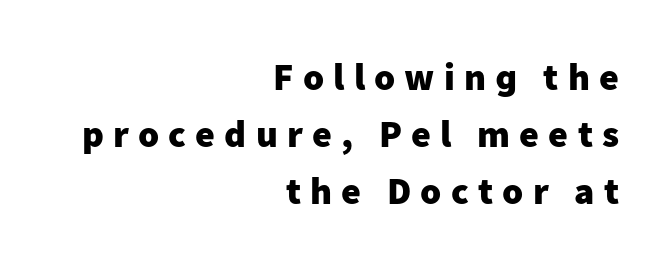
Which margin do the lines hug? The right one — the left edge is uneven. Is this a fixed-width face? No — the glyphs have proportional, varying widths. The designer left line spacing at the default. Glance below the letters and you will spot only blank space. The passage shown is emphatically bold.
